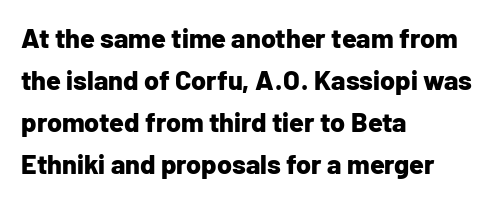
The image shows 27 px bold type, upright; set left-aligned, normal line spacing (1.56x), normal letter spacing, not underlined.
